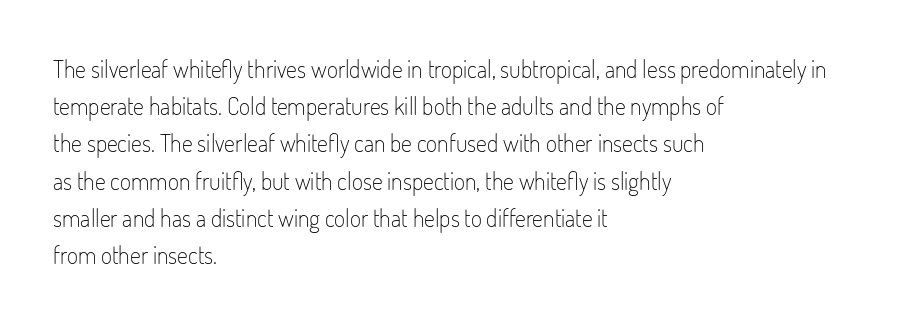
Q: Is the text bold? A: No.
Q: Is the text italic (slanted)? A: No, it is upright.
Q: Is the text underlined? A: No.
Q: How is the paragraph aligned? A: Left-aligned.
Q: Is the spacing between letters normal or unusually wide? A: Normal.
Q: Is the spacing between lines tight, normal or loose? A: Normal.
